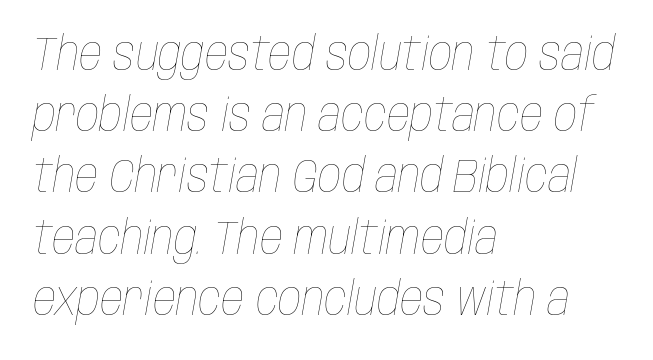
{"italic": "yes", "lean": "right", "slant_degrees": 10, "bold": "no", "weight": "thin", "width": "condensed", "stroke_contrast": "low", "x_height": "large", "monospaced": "no", "underline": "no", "align": "left", "line_spacing": "normal", "line_spacing_ratio": 1.33, "letter_spacing": "normal", "letter_spacing_em": 0.0, "glyph_px": 46}
